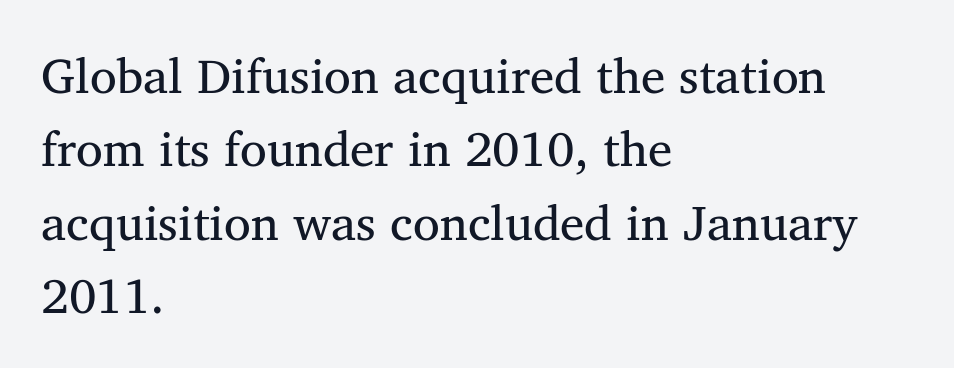
{"serif": "yes", "italic": "no", "bold": "no", "weight": "regular", "width": "normal", "stroke_contrast": "medium", "x_height": "medium", "monospaced": "no", "underline": "no", "align": "left", "line_spacing": "normal", "line_spacing_ratio": 1.5, "letter_spacing": "normal", "letter_spacing_em": 0.0, "glyph_px": 49}
